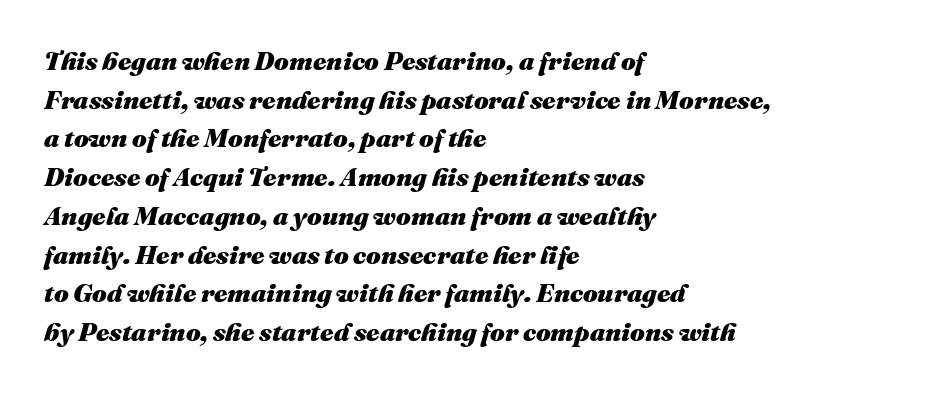
The image shows 26 px bold type, italic (leaning right); set left-aligned, normal line spacing (1.49x), normal letter spacing, not underlined.
